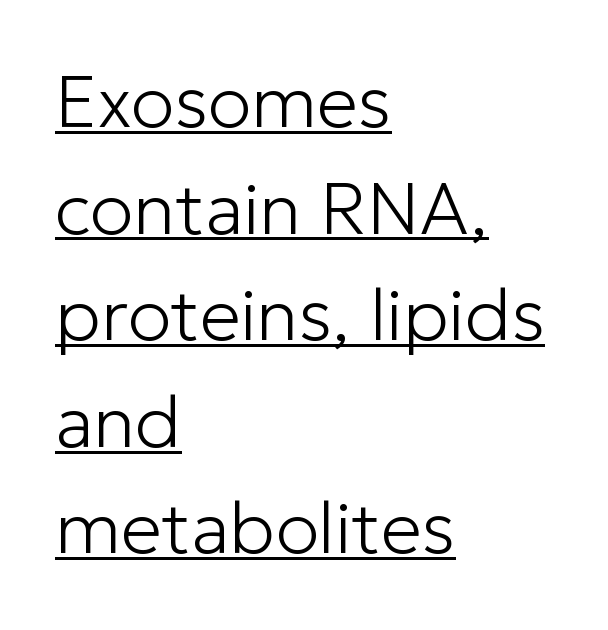
Q: Is the text bold? A: No.
Q: Is the text italic (slanted)? A: No, it is upright.
Q: Is the typeface a serif or a sans-serif typeface? A: Sans-serif.
Q: Is the text underlined? A: Yes.
Q: How is the paragraph aligned? A: Left-aligned.
Q: Is the spacing between letters normal or unusually wide? A: Normal.
Q: Is the spacing between lines tight, normal or loose? A: Normal.
Q: Width (condensed, normal, or wide)? A: Normal.
Q: Stroke contrast? A: Low.
Q: x-height? A: Medium.
Q: Monospaced? A: No.
